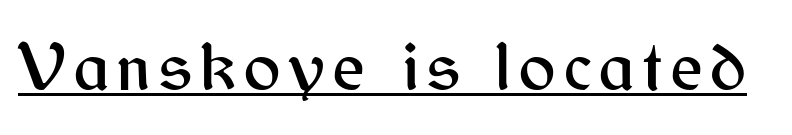
Q: Is the text italic (slanted)? A: No, it is upright.
Q: Is the typeface a serif or a sans-serif typeface? A: Sans-serif.
Q: Is the text underlined? A: Yes.
Q: Width (condensed, normal, or wide)? A: Normal.
Q: Stroke contrast? A: Medium.
Q: x-height? A: Medium.
Q: Monospaced? A: No.
